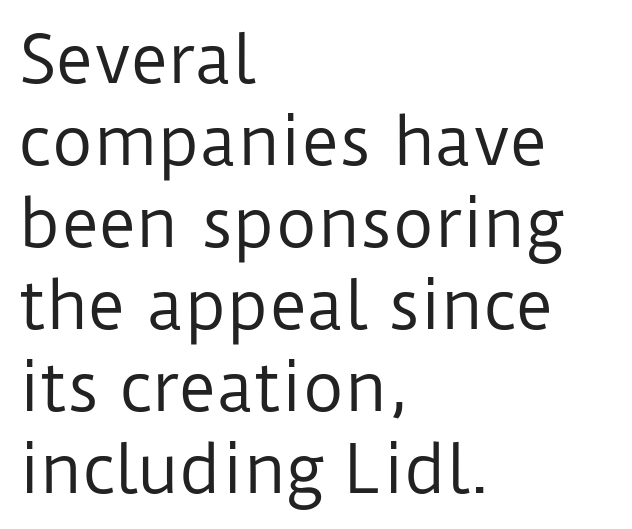
{"serif": "no", "italic": "no", "bold": "no", "weight": "regular", "width": "normal", "stroke_contrast": "low", "x_height": "medium", "monospaced": "no", "underline": "no", "align": "left", "line_spacing": "normal", "line_spacing_ratio": 1.28, "letter_spacing": "normal", "letter_spacing_em": 0.0, "glyph_px": 64}
